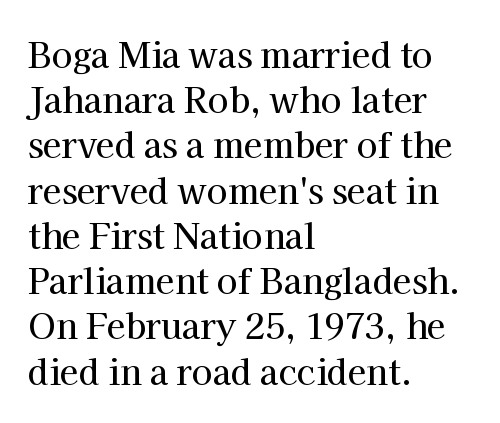
The rendering uses natural spacing where letterforms have individual widths. Compared with a centered layout, this one pins lines to the left instead. Stroke terminals: seriffed. Check under the words: just untouched page. It's the straight-up-and-down kind of type.
